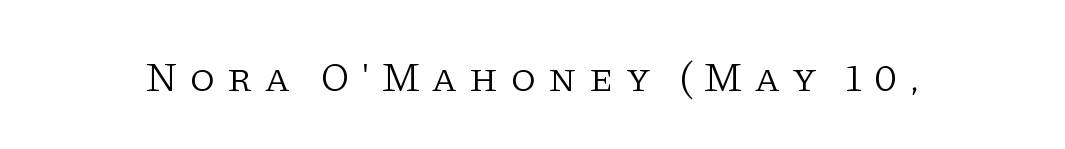
{"serif": "yes", "italic": "no", "bold": "no", "weight": "light", "width": "normal", "stroke_contrast": "low", "x_height": "large", "monospaced": "no", "underline": "no", "letter_spacing": "wide", "letter_spacing_em": 0.29, "glyph_px": 41}
